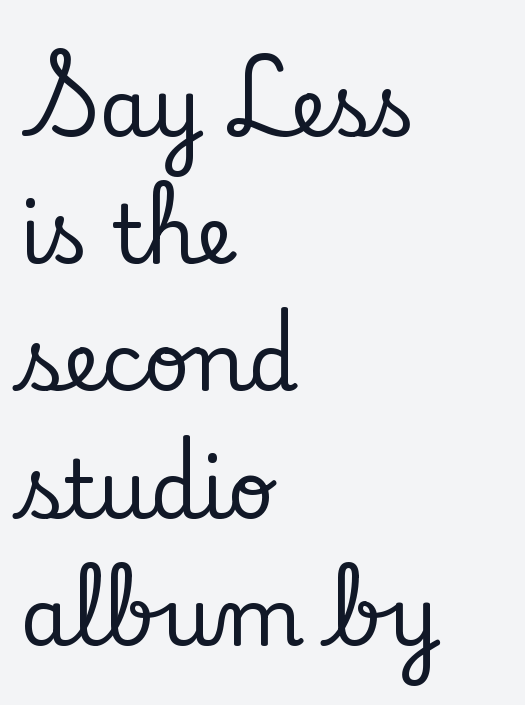
Just letters on the line, the space beneath them empty. Proportional: the letters do not fall into vertical columns. In terms of posture, this sample is upright. Normally led — the rows are evenly, conventionally spaced. Where is the straight margin? On the left.
